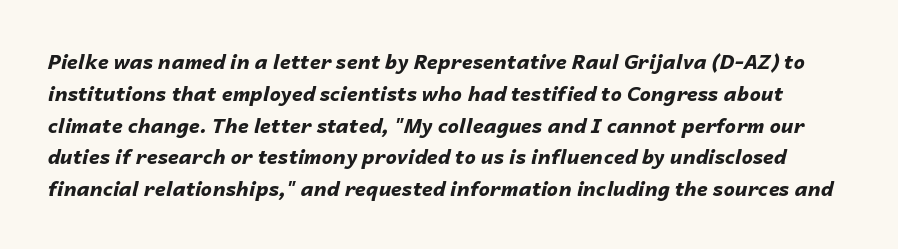
{"italic": "yes", "lean": "right", "slant_degrees": 14, "bold": "yes", "underline": "no", "line_spacing": "normal", "line_spacing_ratio": 1.59, "letter_spacing": "normal", "letter_spacing_em": 0.0, "glyph_px": 20}
